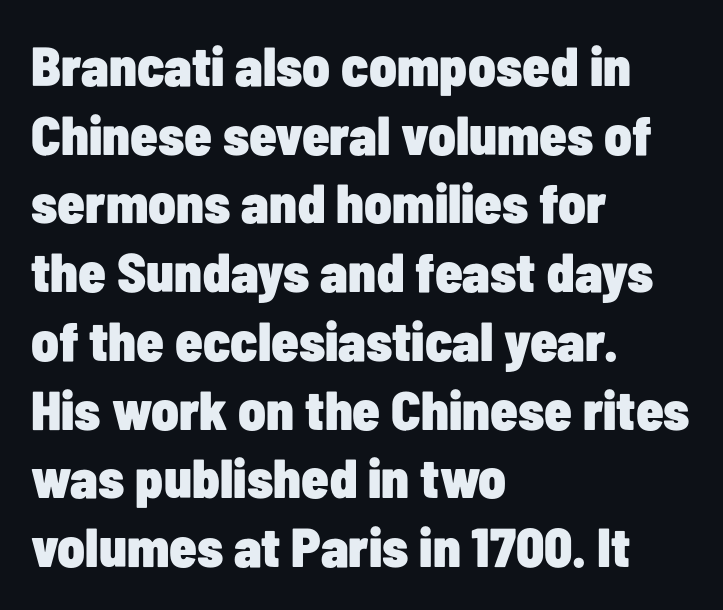
Horizontal bands of white between lines are of average thickness. Nope, not italic — everything's standing straight. Teacher's note: observe the even left margin — that is flush-left alignment. In terms of weight, the rendering is a true, heavy bold. The typeface chosen for these lines omits serifs. Here the designer chose a conventional face with non-uniform glyph widths.
